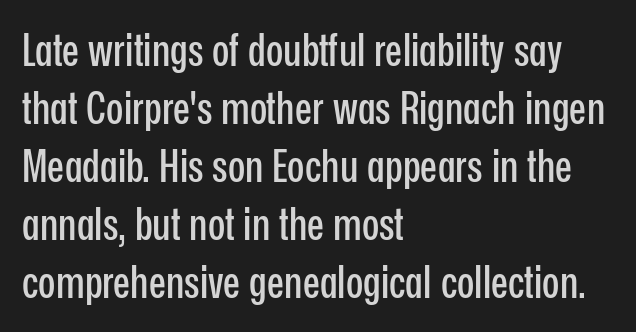
The image shows 45 px condensed sans-serif type, upright; set left-aligned, normal line spacing (1.29x), normal letter spacing, not underlined; low stroke contrast and a medium x-height.
